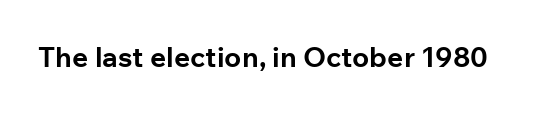
The passage shown is emphatically bold. Observe the ordinary spacing: letters are neighbours, not strangers. Spacing verdict: proportional, widths tailored to each character. The designer went with a sans here, leaving each stem footless. Rule under the text: the space is simply empty.
